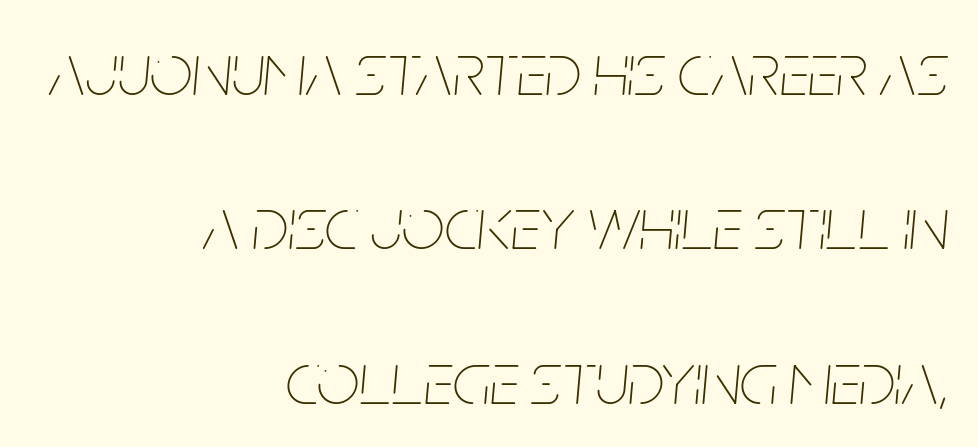
The image shows 75 px thin, condensed type, italic (leaning right); set right-aligned, loose line spacing (2.06x), normal letter spacing, not underlined; low stroke contrast and a large x-height.
